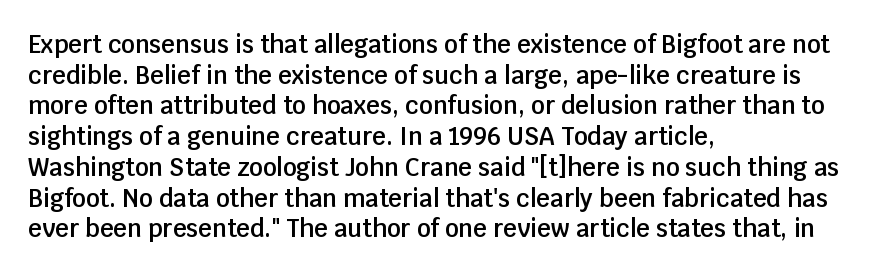
Each word holds together tightly as a unit, with standard inter-letter gaps. Check the space under the baseline: it is left empty. The paragraph has a hard left edge and a soft right edge. Posture: straight, roman, zero tilt. The vertical gap from one line to the next is medium. Notice the strokes are somewhat thickened but not fully heavy: this is a semibold.
